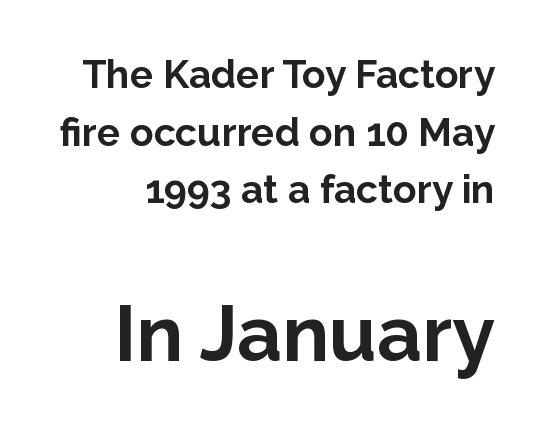
Decoration check: the copy has no underline. No italicization has been applied; the sample stays upright. This is sans-serif lettering, the kind often seen on screens and signage. Characters follow at the spacing the type designer built in. Varying glyph widths throughout — classic text-font behaviour.
